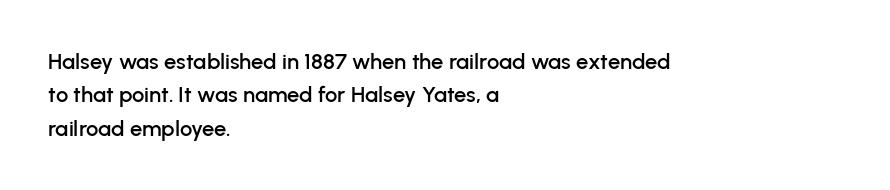
Q: Is the text italic (slanted)? A: No, it is upright.
Q: Is the text underlined? A: No.
Q: How is the paragraph aligned? A: Left-aligned.
Q: Is the spacing between letters normal or unusually wide? A: Normal.
Q: Is the spacing between lines tight, normal or loose? A: Normal.
